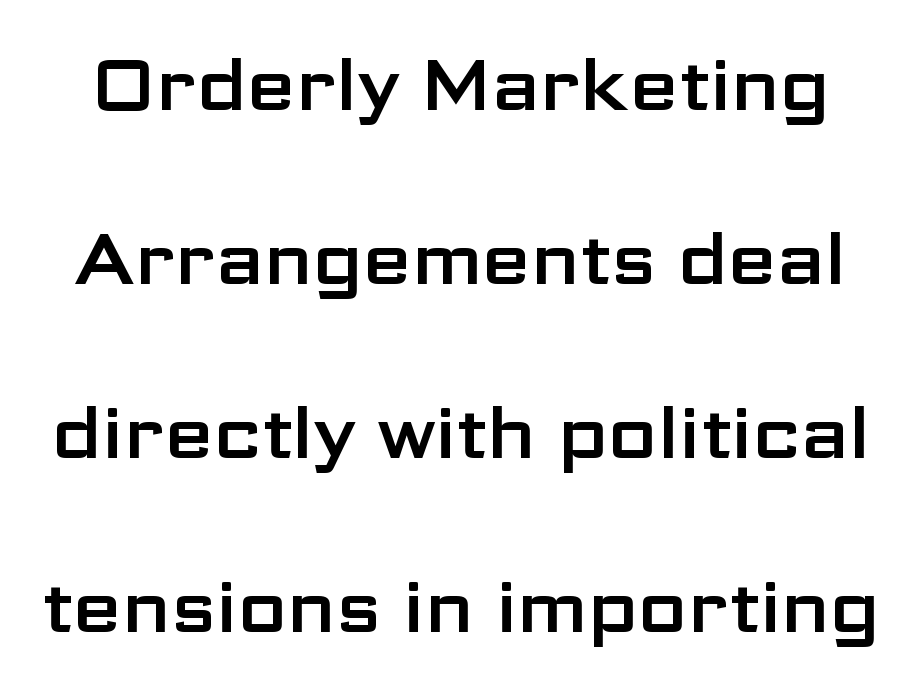
Note: no serifs on the glyphs. A typesetter would mark this as roman, not italic. Think of a printed novel: that variable character pitch is what you see here. Observe the ordinary spacing: letters are neighbours, not strangers.
